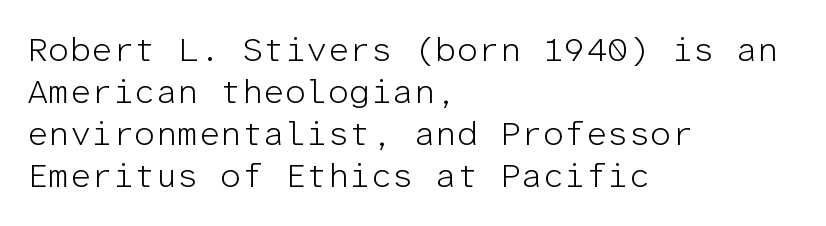
{"serif": "no", "italic": "no", "bold": "no", "weight": "light", "width": "normal", "stroke_contrast": "low", "x_height": "medium", "monospaced": "yes", "underline": "no", "align": "left", "line_spacing_ratio": 1.24, "letter_spacing": "normal", "letter_spacing_em": 0.0, "glyph_px": 34}
